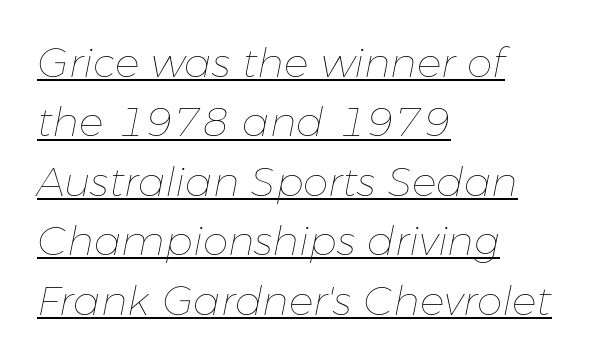
This sample has the flowing, uneven cadence of proportional lettering. Summary of weight: not heavy and not bold. Glance below the letters and you will spot a drawn line. In terms of leading, this rendering sits right in the middle. Is the type slanted? Yes — the strokes lean at a clear angle.
